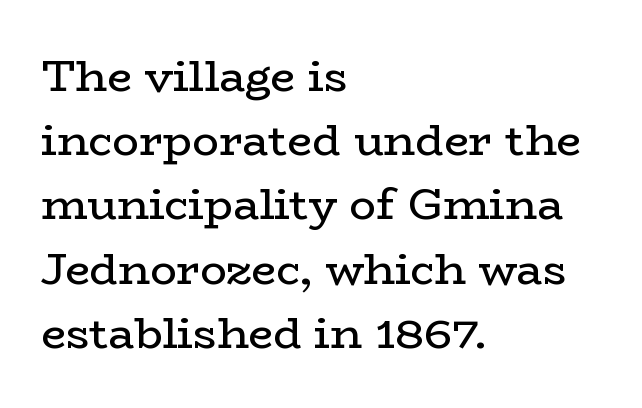
{"serif": "yes", "italic": "no", "bold": "no", "weight": "regular", "width": "wide", "stroke_contrast": "low", "x_height": "medium", "monospaced": "no", "underline": "no", "align": "left", "line_spacing": "normal", "line_spacing_ratio": 1.46, "letter_spacing": "normal", "letter_spacing_em": 0.0, "glyph_px": 44}
